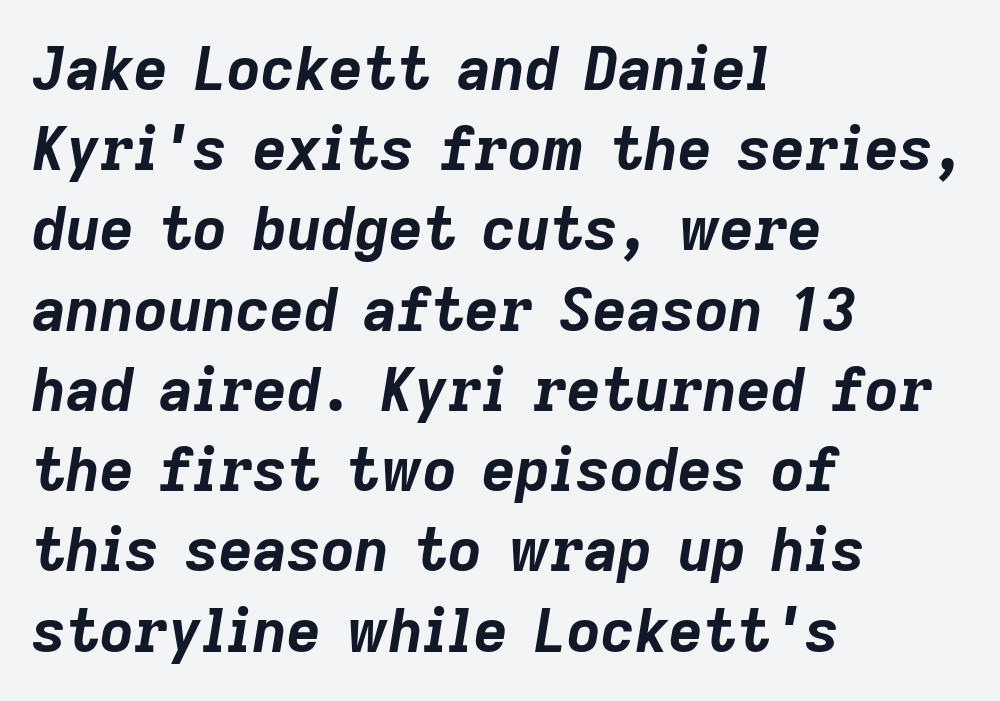
Leading matches the norm, producing a regular column. You could not count columns in this text — the font is proportionally spaced. The rendering anchors every line to the left-hand side. Anything drawn beneath the words? Only blank space. Students, note that the glyphs here touch the page at normal intervals.
